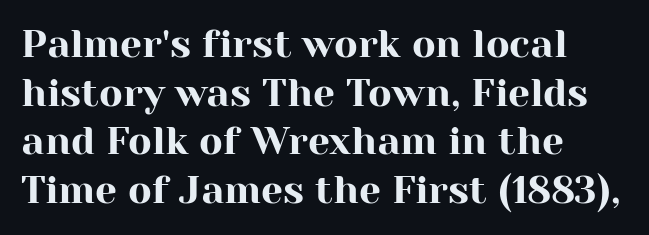
{"serif": "yes", "italic": "no", "width": "normal", "stroke_contrast": "high", "x_height": "medium", "monospaced": "no", "underline": "no", "align": "left", "line_spacing": "normal", "line_spacing_ratio": 1.25, "letter_spacing": "normal", "letter_spacing_em": 0.0, "glyph_px": 39}
